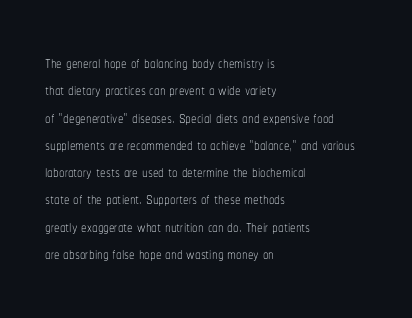
Q: Is the text bold? A: No.
Q: Is the text italic (slanted)? A: No, it is upright.
Q: Is the text underlined? A: No.
Q: How is the paragraph aligned? A: Left-aligned.
Q: Is the spacing between letters normal or unusually wide? A: Normal.
